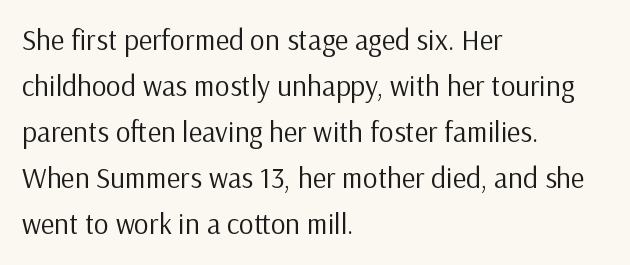
The image shows 29 px regular-weight sans-serif type, upright; set left-aligned, normal line spacing (1.59x), normal letter spacing, not underlined; low stroke contrast and a medium x-height.
